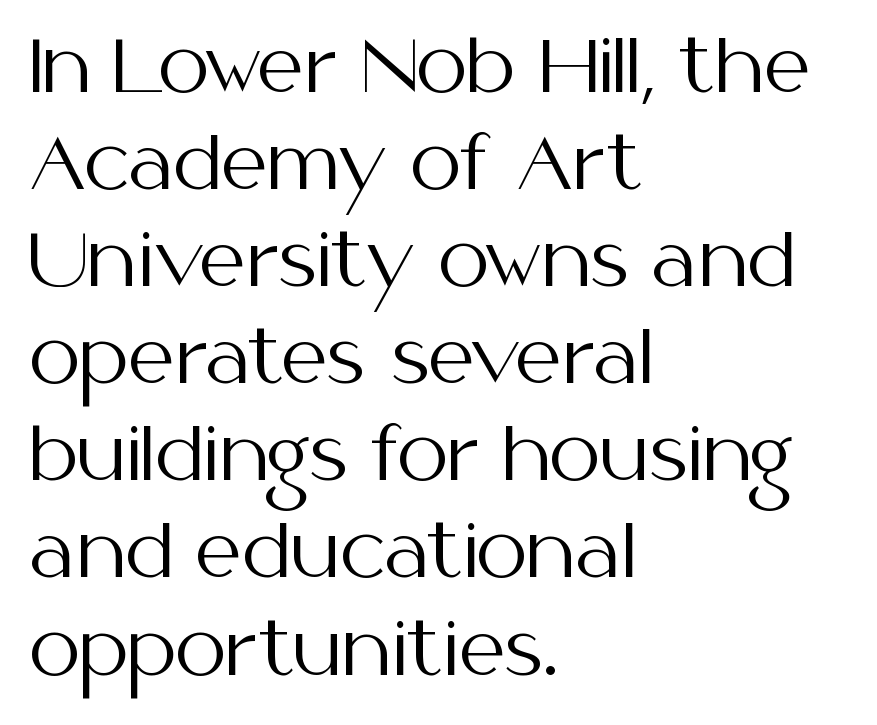
{"serif": "no", "italic": "no", "bold": "no", "weight": "regular", "width": "normal", "stroke_contrast": "medium", "x_height": "medium", "monospaced": "no", "underline": "no", "align": "left", "line_spacing": "normal", "line_spacing_ratio": 1.33, "letter_spacing": "normal", "letter_spacing_em": 0.0, "glyph_px": 73}
